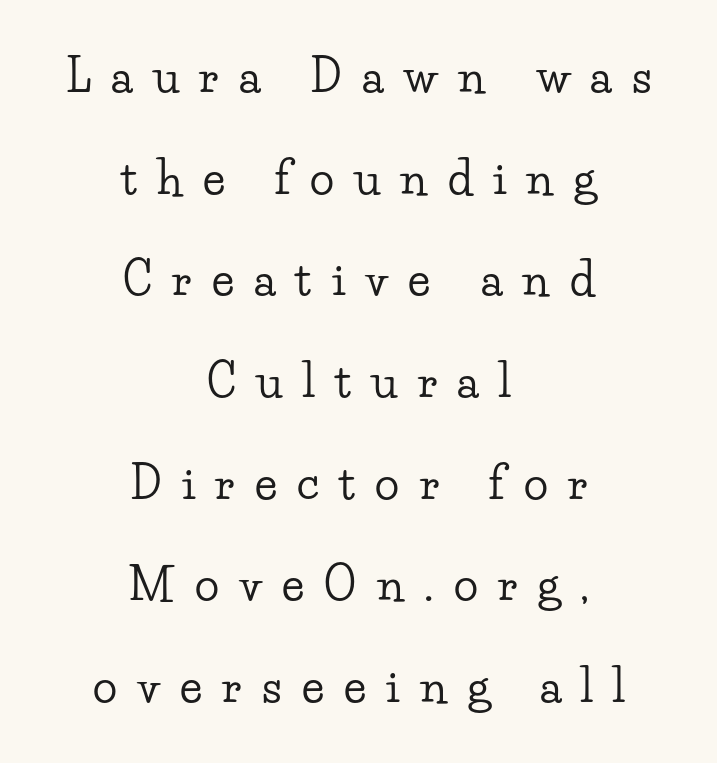
The image shows 45 px wide serif type, upright; set centered, loose line spacing (2.26x), unusually wide letter spacing (+0.45 em), not underlined; low stroke contrast and a small x-height.
